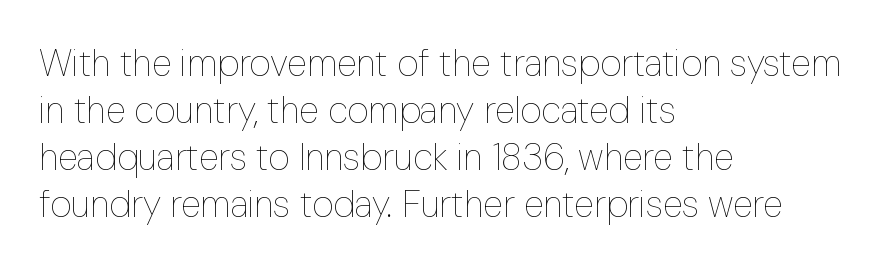
Q: Is the text bold? A: No.
Q: Is the text italic (slanted)? A: No, it is upright.
Q: Is the text underlined? A: No.
Q: How is the paragraph aligned? A: Left-aligned.
Q: Is the spacing between letters normal or unusually wide? A: Normal.
Q: Is the spacing between lines tight, normal or loose? A: Normal.
Q: Width (condensed, normal, or wide)? A: Condensed.
Q: Stroke contrast? A: Low.
Q: x-height? A: Medium.
Q: Monospaced? A: No.
